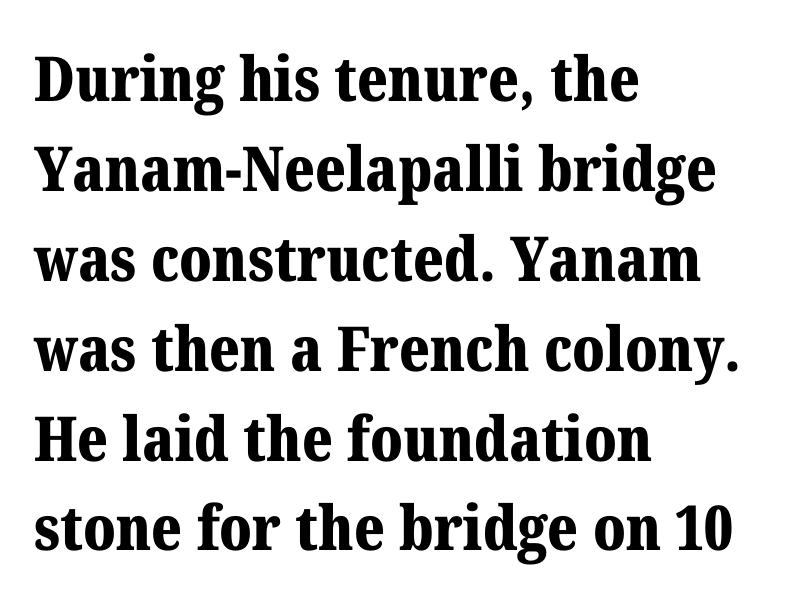
The image shows 62 px bold serif type, upright; set left-aligned, normal line spacing (1.45x), normal letter spacing, not underlined; medium stroke contrast and a medium x-height.
